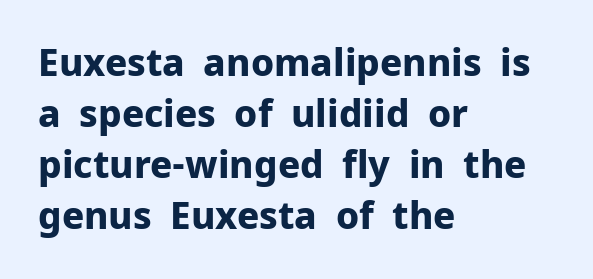
Q: Is the text bold? A: Yes.
Q: Is the text italic (slanted)? A: No, it is upright.
Q: Is the typeface a serif or a sans-serif typeface? A: Sans-serif.
Q: Is the text underlined? A: No.
Q: How is the paragraph aligned? A: Left-aligned.
Q: Is the spacing between letters normal or unusually wide? A: Normal.
Q: Is the spacing between lines tight, normal or loose? A: Normal.
Q: Width (condensed, normal, or wide)? A: Normal.
Q: Stroke contrast? A: Low.
Q: x-height? A: Medium.
Q: Monospaced? A: No.
